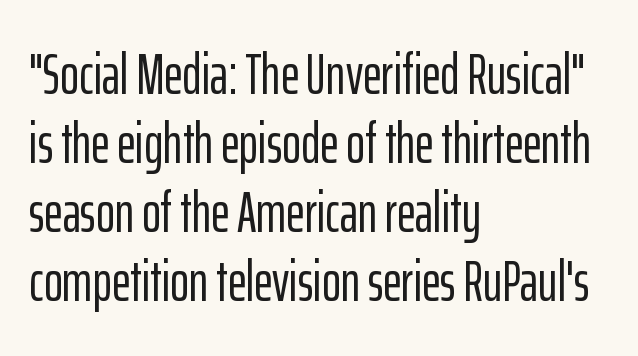
This rendering features lettering with no underline. Does the copy run flush right? No — it runs flush left. These lines keep a tight, regular rhythm from letter to letter. Do the characters align in a grid? No, the font is proportional. The passage shown is typeset with a sans-serif family. Posture: straight, roman, zero tilt.
